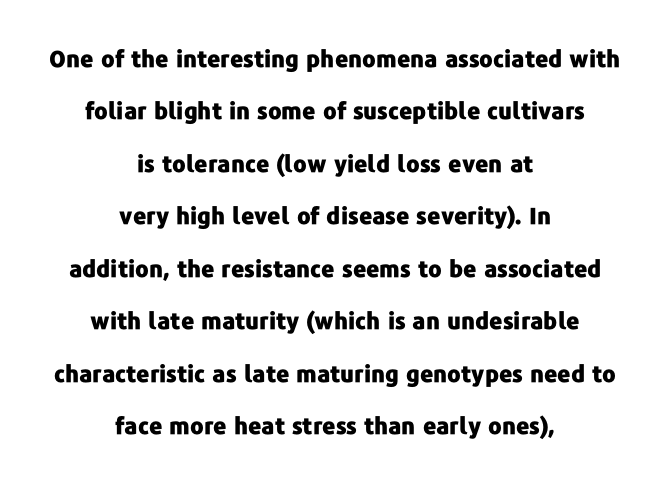
Q: Is the text bold? A: Yes.
Q: Is the text italic (slanted)? A: No, it is upright.
Q: Is the text underlined? A: No.
Q: How is the paragraph aligned? A: Centered.
Q: Is the spacing between letters normal or unusually wide? A: Normal.
Q: Is the spacing between lines tight, normal or loose? A: Loose.
